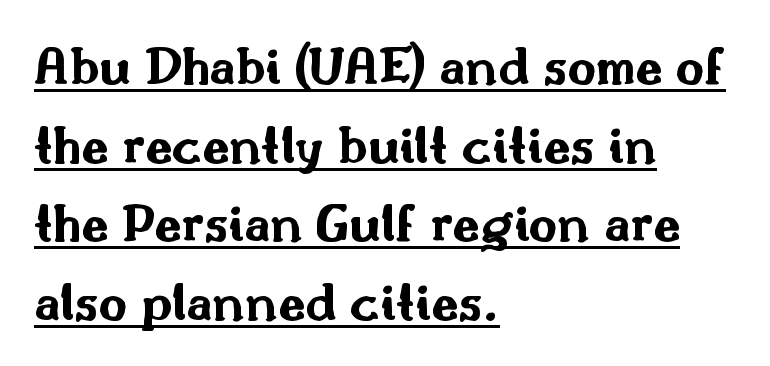
The image shows 55 px bold, wide sans-serif type, upright; set left-aligned, normal line spacing (1.43x), normal letter spacing, underlined; medium stroke contrast and a small x-height.
